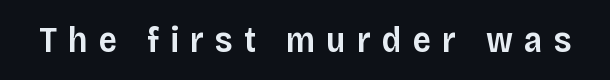
If you drew a line through each stem, it would be perfectly vertical. Underlining? Definitely not there. Between one letter and the next there's a generous, obvious gap. Spacing verdict: proportional, widths tailored to each character. Summary of weight: moderately heavy, a semibold.
